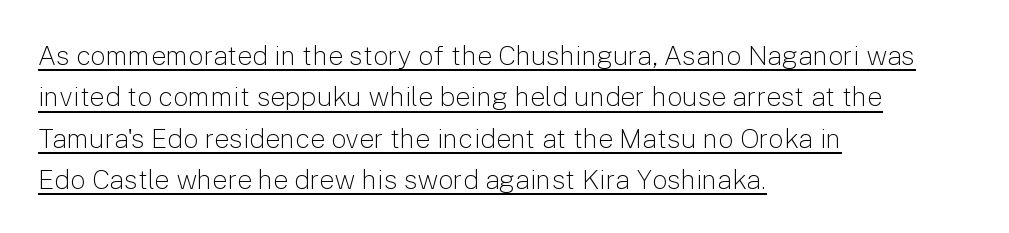
Q: Is the text bold? A: No.
Q: Is the text italic (slanted)? A: No, it is upright.
Q: Is the text underlined? A: Yes.
Q: How is the paragraph aligned? A: Left-aligned.
Q: Is the spacing between letters normal or unusually wide? A: Normal.
Q: Is the spacing between lines tight, normal or loose? A: Normal.
